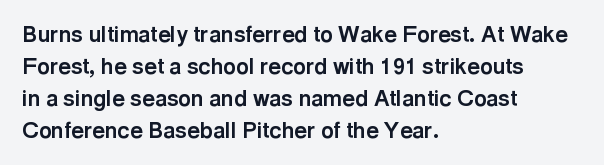
{"italic": "no", "bold": "yes", "underline": "no", "align": "left", "line_spacing": "normal", "line_spacing_ratio": 1.45, "letter_spacing": "normal", "letter_spacing_em": 0.0, "glyph_px": 22}
